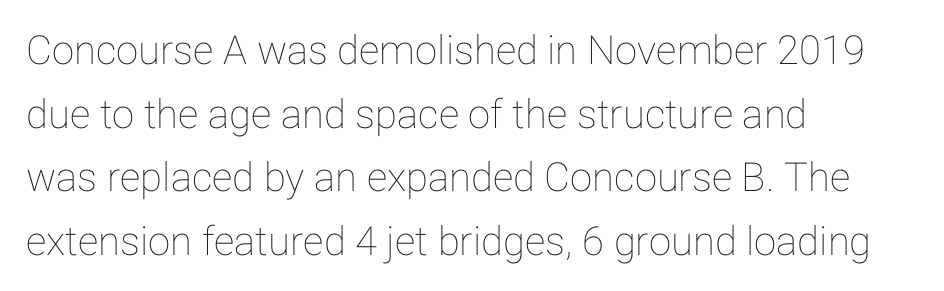
The image shows 40 px text type, upright; set left-aligned, normal line spacing (1.59x), normal letter spacing, not underlined; low stroke contrast and a medium x-height.
